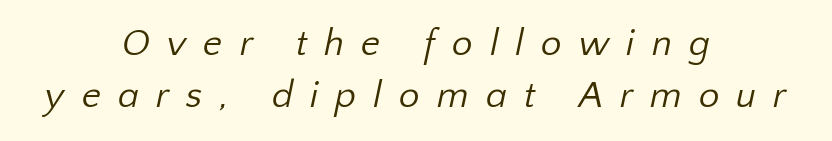
{"serif": "no", "bold": "no", "weight": "regular", "width": "normal", "stroke_contrast": "low", "x_height": "medium", "monospaced": "no", "underline": "no", "align": "center", "line_spacing": "normal", "line_spacing_ratio": 1.41, "letter_spacing": "wide", "letter_spacing_em": 0.46, "glyph_px": 37}
